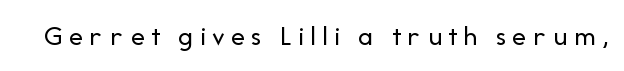
The face used here is proportionally spaced, like ordinary book or web type. The weight tops out at a normal text grade. Do the letters lean? They stand straight. Underline: absent. You could only call the tracking loose — the letters float apart.
